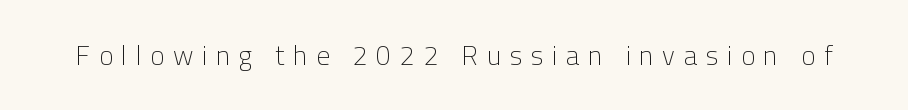
{"italic": "no", "bold": "no", "underline": "no", "letter_spacing": "wide", "letter_spacing_em": 0.32, "glyph_px": 27}
